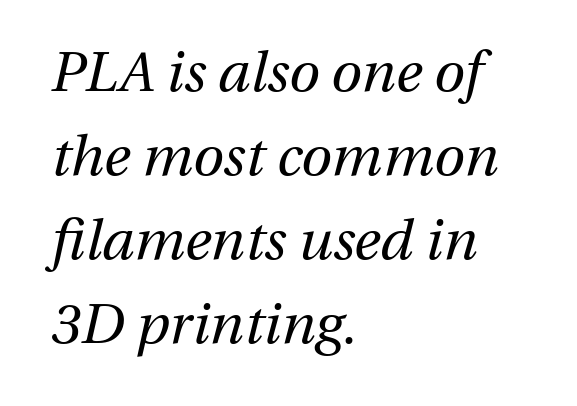
The image shows 56 px regular-weight type, italic (leaning right); set left-aligned, normal line spacing (1.5x), normal letter spacing, not underlined; medium stroke contrast and a medium x-height.
